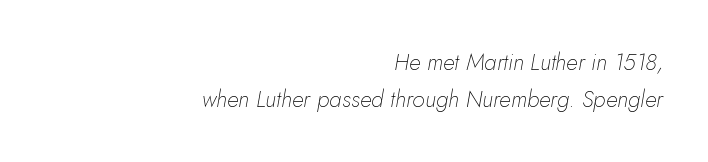
The image shows 23 px text type, italic (leaning right); set right-aligned, normal line spacing (1.62x), normal letter spacing, not underlined.
